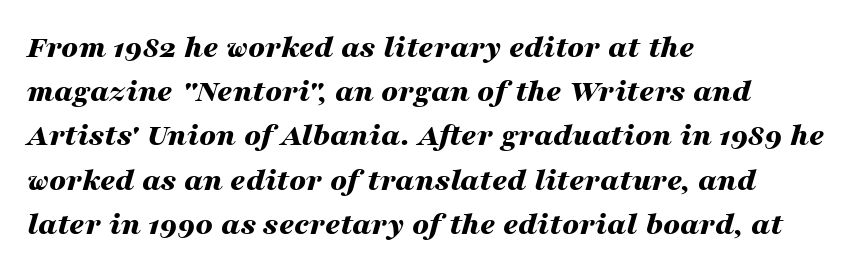
Tracking here is standard; glyphs follow each other at the usual distance. Compared with ordinary roman type, these characters are visibly tilted. Summary of vertical rhythm: regular, with standard interline spacing. The paragraph has a hard left edge and a soft right edge. The strokes are fattened all the way to bold. Each letter keeps its own natural width here, so spacing adapts to shape.
